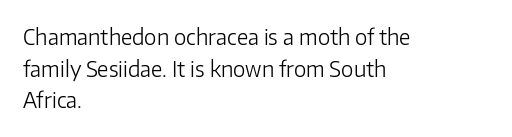
The image shows 21 px text type, upright; set left-aligned, normal line spacing (1.51x), normal letter spacing, not underlined.
